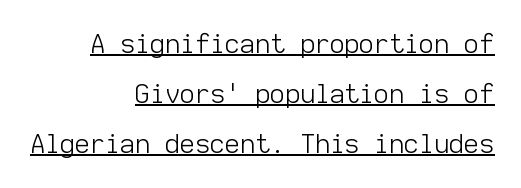
Q: Is the text bold? A: No.
Q: Is the text italic (slanted)? A: No, it is upright.
Q: Is the text underlined? A: Yes.
Q: How is the paragraph aligned? A: Right-aligned.
Q: Is the spacing between letters normal or unusually wide? A: Normal.
Q: Is the spacing between lines tight, normal or loose? A: Loose.
